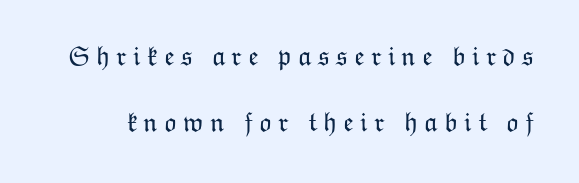
{"italic": "no", "bold": "no", "underline": "no", "line_spacing": "loose", "line_spacing_ratio": 2.44, "letter_spacing": "wide", "letter_spacing_em": 0.23, "glyph_px": 27}
